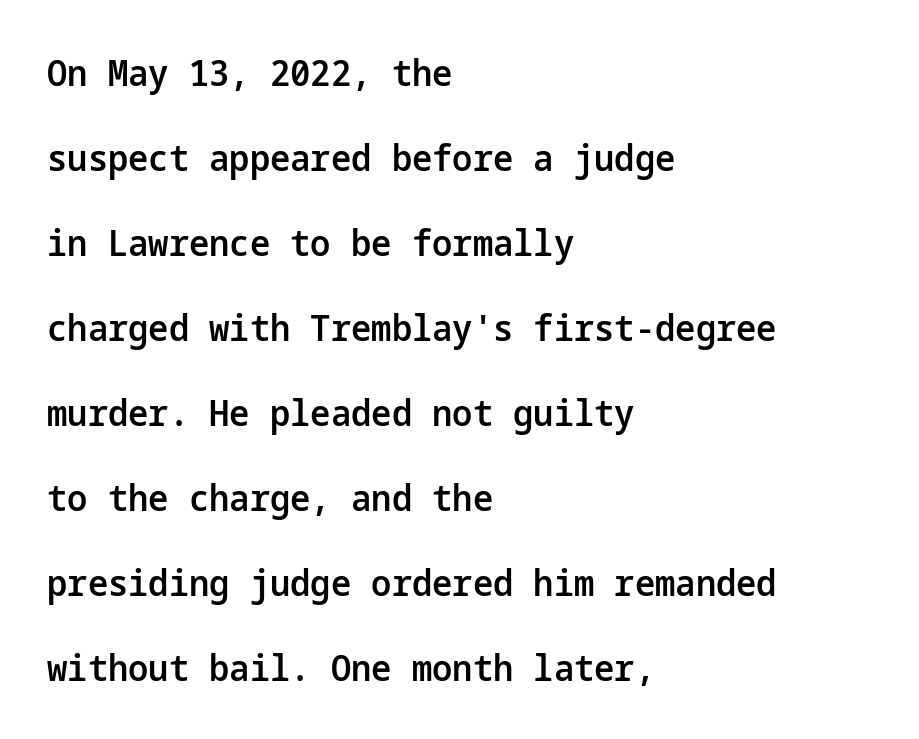
The image shows 36 px semibold sans-serif type, upright; set left-aligned, loose line spacing (2.36x), normal letter spacing, not underlined; low stroke contrast and a medium x-height.
